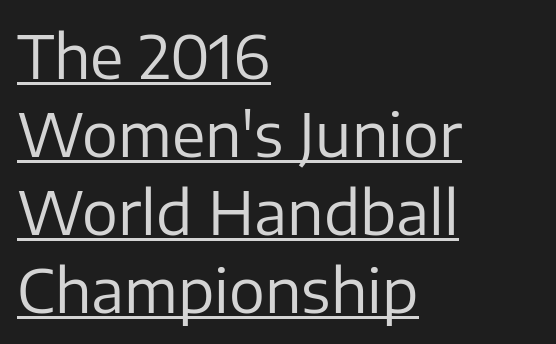
No italicization has been applied; the sample stays upright. A rule runs beneath these lines of type. Spacing between characters is what you'd get straight out of the box. Weight: not bold — regular or lighter.
